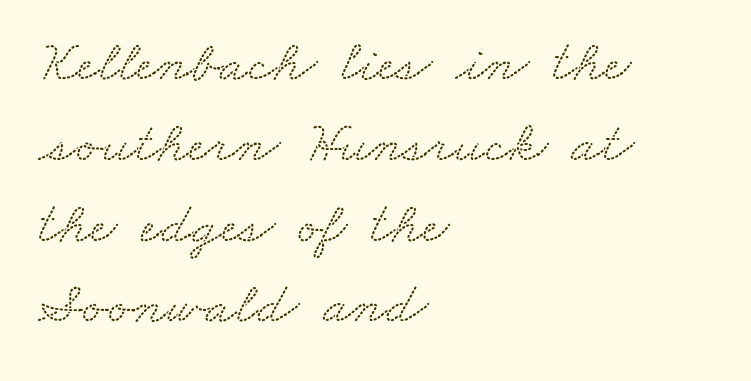
Q: Is the text underlined? A: No.
Q: How is the paragraph aligned? A: Left-aligned.
Q: Is the spacing between letters normal or unusually wide? A: Normal.
Q: Is the spacing between lines tight, normal or loose? A: Normal.
Q: Width (condensed, normal, or wide)? A: Wide.
Q: Stroke contrast? A: Low.
Q: x-height? A: Small.
Q: Monospaced? A: No.
